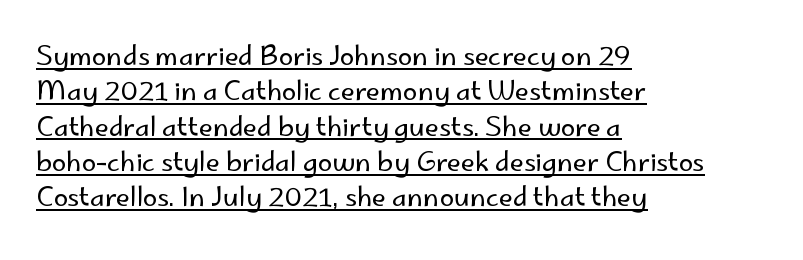
The image shows 26 px text type, upright; set left-aligned, normal line spacing (1.36x), normal letter spacing, underlined.
